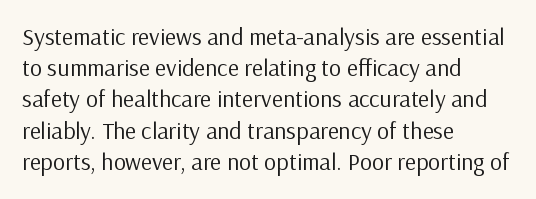
{"italic": "no", "bold": "no", "underline": "no", "align": "left", "line_spacing": "normal", "line_spacing_ratio": 1.3, "letter_spacing": "normal", "letter_spacing_em": 0.0, "glyph_px": 24}
